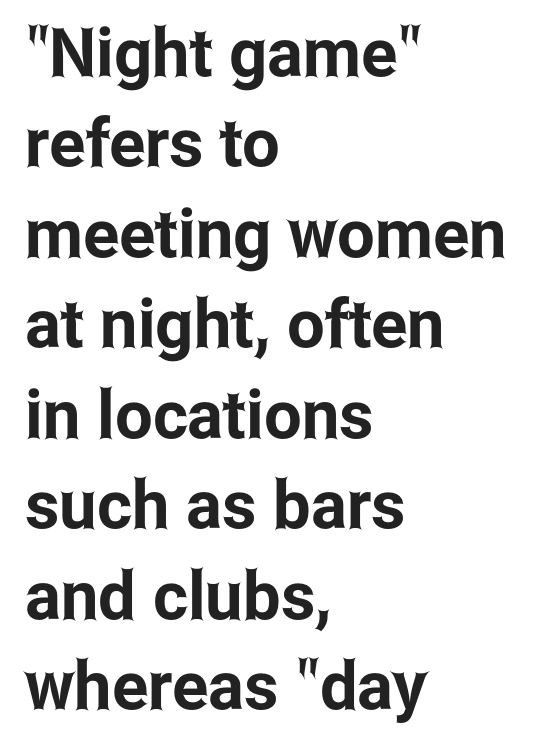
Regarding leading, the lines here are spaced in the standard way. Here the designer chose a conventional face with non-uniform glyph widths. These lines stack with their left ends in a neat column. This is roman type, the default non-slanted kind. The glyphs are unaccompanied by any horizontal stroke below them.
